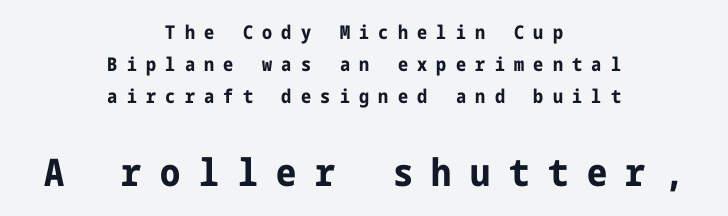
Q: Is the text bold? A: Yes.
Q: Is the text italic (slanted)? A: No, it is upright.
Q: Is the typeface a serif or a sans-serif typeface? A: Sans-serif.
Q: Is the text underlined? A: No.
Q: How is the paragraph aligned? A: Centered.
Q: Is the spacing between letters normal or unusually wide? A: Unusually wide.
Q: Is the spacing between lines tight, normal or loose? A: Normal.
Q: Which block of text is set in a larger size, the first (top) or the second (bottom)? A: The second (bottom) one.
Q: Width (condensed, normal, or wide)? A: Condensed.
Q: Stroke contrast? A: Low.
Q: x-height? A: Medium.
